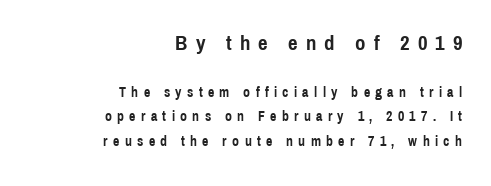
{"italic": "no", "bold": "yes", "underline": "no", "align": "right", "line_spacing_ratio": 1.75, "letter_spacing": "wide", "letter_spacing_em": 0.38, "larger_block": "first", "size_ratio": 1.5, "glyph_px": 21}
